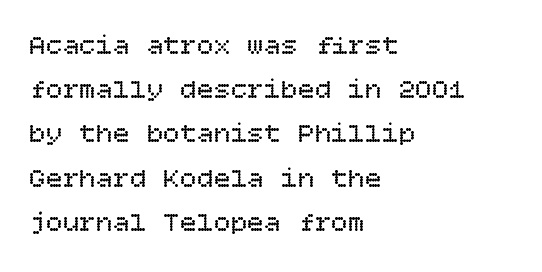
The image shows 28 px regular-weight type, upright; set left-aligned, normal line spacing (1.58x), normal letter spacing, not underlined; low stroke contrast and a large x-height.
